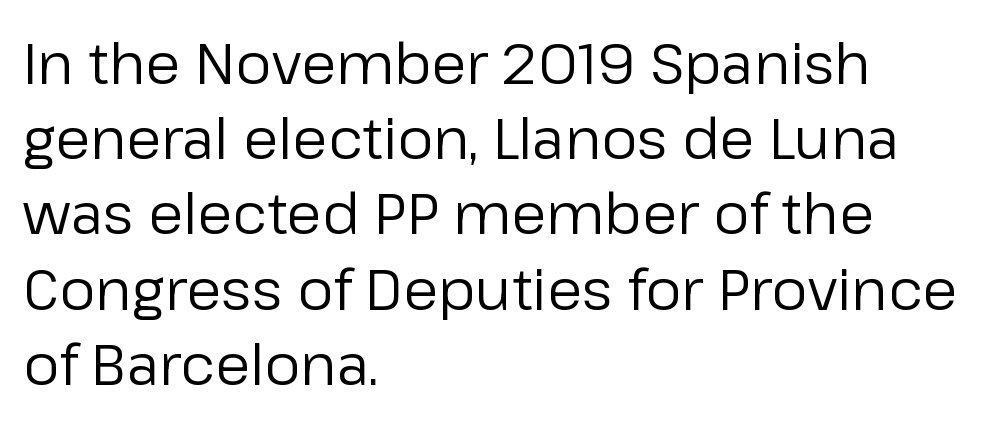
{"serif": "no", "italic": "no", "bold": "no", "weight": "regular", "width": "normal", "stroke_contrast": "low", "x_height": "medium", "monospaced": "no", "underline": "no", "align": "left", "line_spacing": "normal", "line_spacing_ratio": 1.32, "letter_spacing": "normal", "letter_spacing_em": 0.0, "glyph_px": 57}
